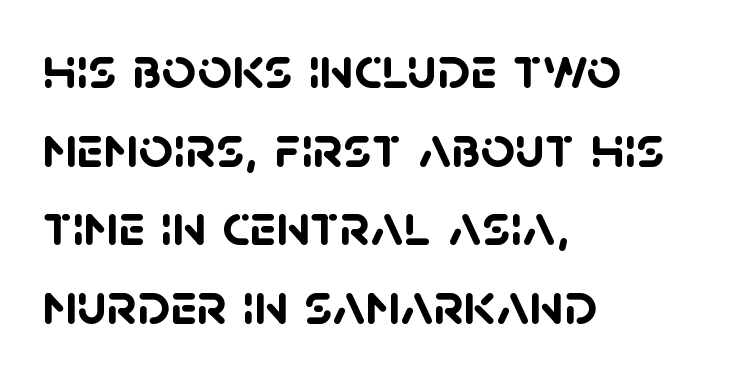
Is this a sans? Yes — the strokes have no serifs. Character widths vary here, with narrow letters taking less room than wide ones. Evenly set lines give the paragraph a standard silhouette. Is the type bold? Yes — the strokes are clearly thick and heavy.
